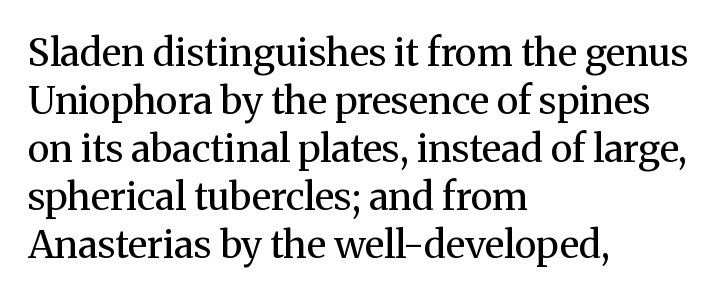
These lines are composed in type with serifs. The gaps between neighbouring characters are ordinary and unremarkable. Where is the straight margin? On the left. Does the lettering tilt? It doesn't — this is upright.
